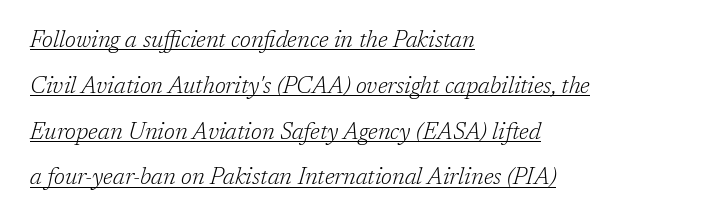
{"italic": "yes", "lean": "right", "slant_degrees": 17, "bold": "no", "underline": "yes", "align": "left", "line_spacing": "loose", "line_spacing_ratio": 1.99, "letter_spacing": "normal", "letter_spacing_em": 0.0, "glyph_px": 23}
